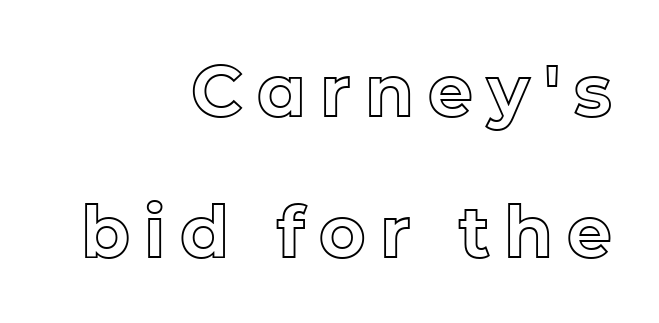
Looks like regular typesetting: each glyph gets only the width it needs. Display-style spreading of the glyphs; the letterfit is very open. The area under the type is left untouched. When letters stand straight like this, we call the style roman or upright. The ragged edge is on the left, which tells us the setting is flush right. Line spacing here is loose.
